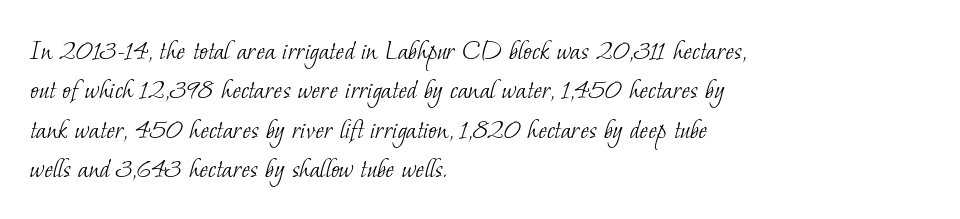
The image shows 29 px light serif type; set left-aligned, normal line spacing (1.36x), normal letter spacing, not underlined; low stroke contrast and a small x-height.
